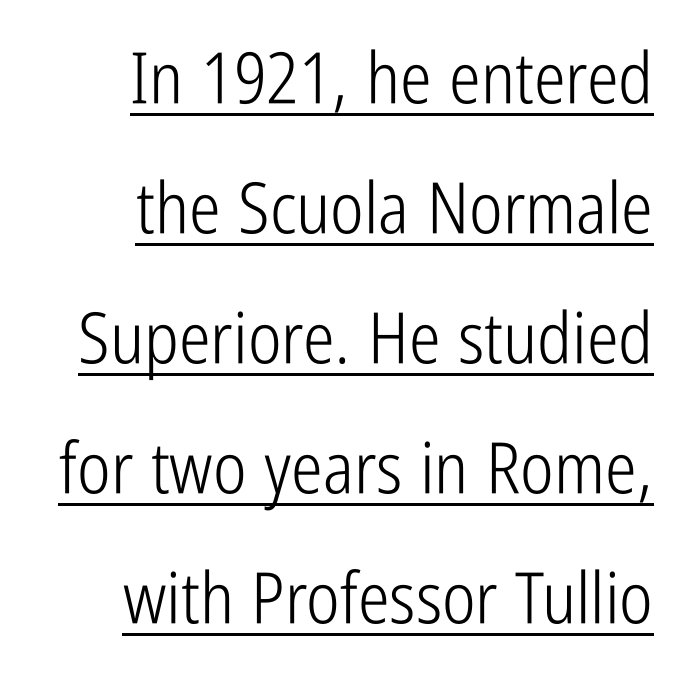
Q: Is the text bold? A: No.
Q: Is the text italic (slanted)? A: No, it is upright.
Q: Is the typeface a serif or a sans-serif typeface? A: Sans-serif.
Q: Is the text underlined? A: Yes.
Q: How is the paragraph aligned? A: Right-aligned.
Q: Is the spacing between letters normal or unusually wide? A: Normal.
Q: Width (condensed, normal, or wide)? A: Condensed.
Q: Stroke contrast? A: Low.
Q: x-height? A: Medium.
Q: Monospaced? A: No.
